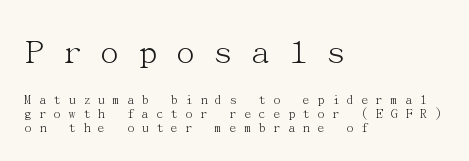
Q: Is the text bold? A: No.
Q: Is the text italic (slanted)? A: No, it is upright.
Q: Is the typeface a serif or a sans-serif typeface? A: Serif.
Q: Is the text underlined? A: No.
Q: How is the paragraph aligned? A: Left-aligned.
Q: Is the spacing between letters normal or unusually wide? A: Unusually wide.
Q: Is the spacing between lines tight, normal or loose? A: Tight.
Q: Which block of text is set in a larger size, the first (top) or the second (bottom)? A: The first (top) one.
Q: Width (condensed, normal, or wide)? A: Normal.
Q: Stroke contrast? A: Medium.
Q: x-height? A: Medium.
